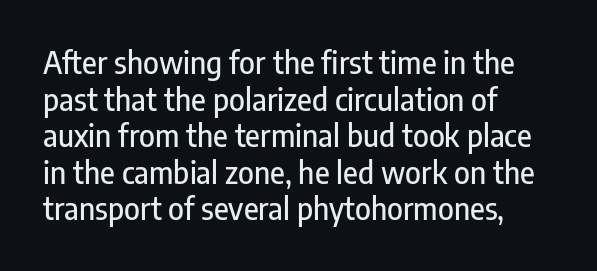
Is there any slant? The stems are plumb. Does extra space separate the letters? No, they use regular spacing. Type without underlining. Left-aligned paragraph, ragged on the right. No feet cap the strokes, marking this as sans-serif type.
